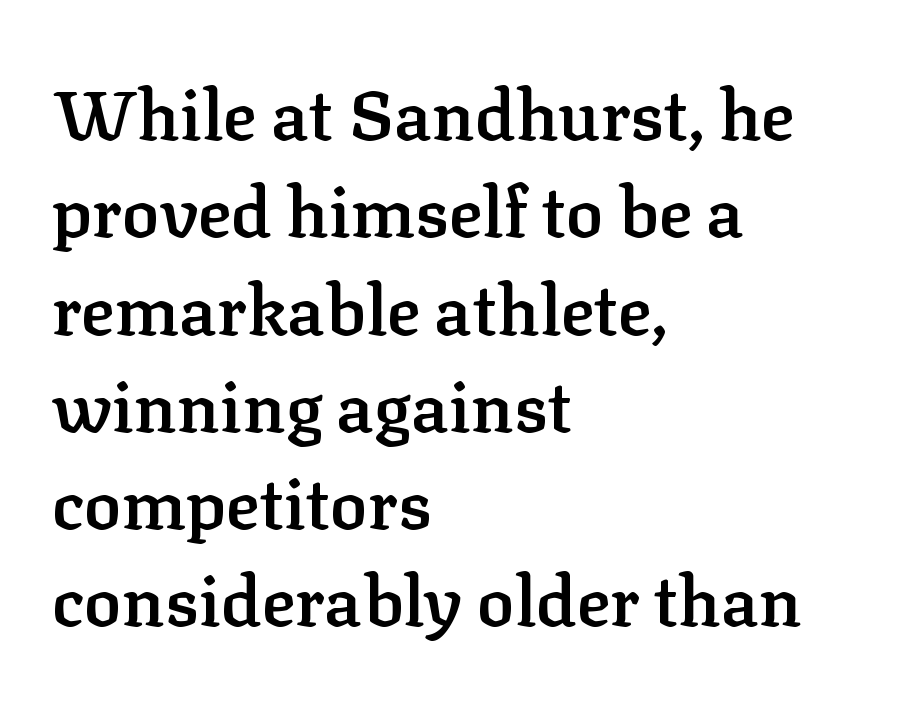
One-word summary of the alignment: left. The face used here is proportionally spaced, like ordinary book or web type. Heft: intermediate — a semibold. One glance says typical: line gaps are just what's usual. Typographically, this falls in the serif category. Tracking here is standard; glyphs follow each other at the usual distance.
